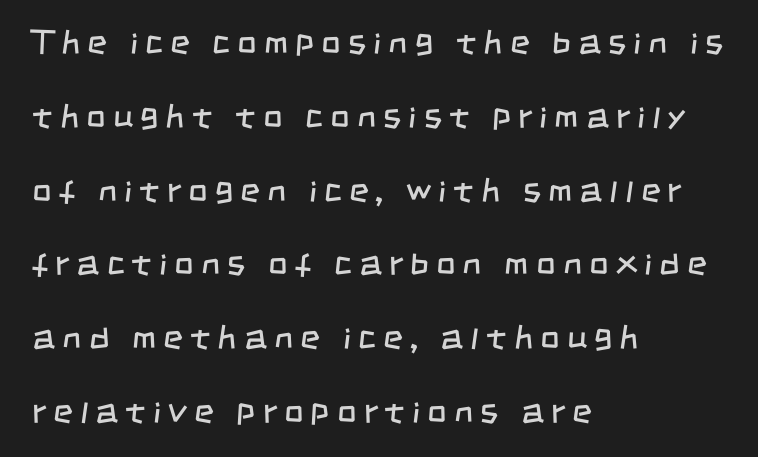
{"serif": "no", "bold": "no", "weight": "regular", "width": "condensed", "stroke_contrast": "low", "x_height": "large", "monospaced": "no", "underline": "no", "align": "left", "line_spacing": "loose", "line_spacing_ratio": 2.17, "letter_spacing": "wide", "letter_spacing_em": 0.21, "glyph_px": 34}
